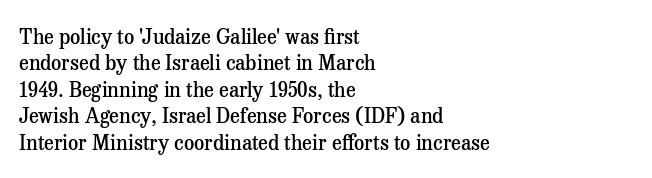
Beneath every word, the page is bare. Upright lettering throughout. Teacher's note: observe the even left margin — that is flush-left alignment. Caption: standard tracking, unaltered. A fair bit of extra ink — the face is semibold, not bold.
